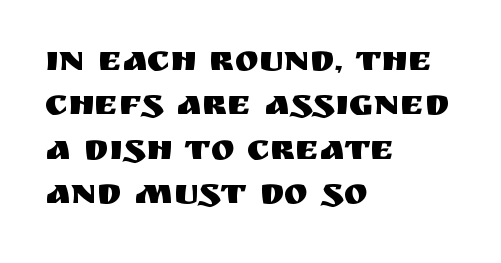
Q: Is the text italic (slanted)? A: No, it is upright.
Q: Is the typeface a serif or a sans-serif typeface? A: Sans-serif.
Q: Is the text underlined? A: No.
Q: How is the paragraph aligned? A: Left-aligned.
Q: Is the spacing between letters normal or unusually wide? A: Normal.
Q: Width (condensed, normal, or wide)? A: Normal.
Q: Stroke contrast? A: Medium.
Q: x-height? A: Large.
Q: Monospaced? A: No.
